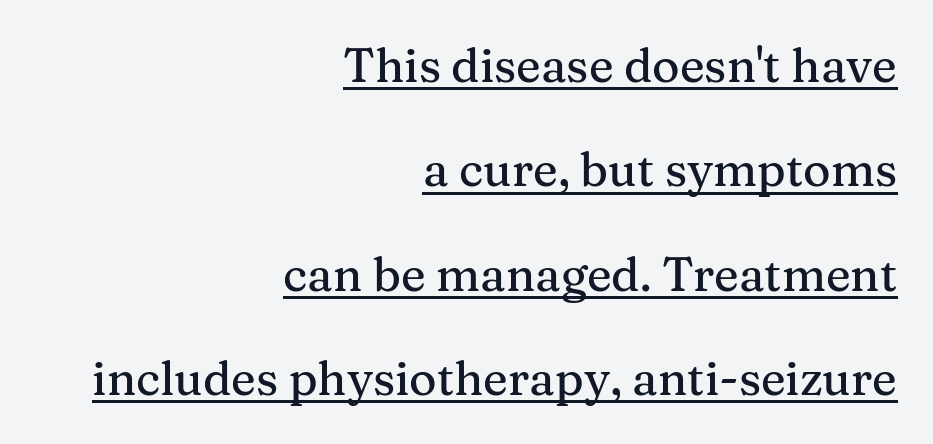
Q: Is the text italic (slanted)? A: No, it is upright.
Q: Is the typeface a serif or a sans-serif typeface? A: Serif.
Q: Is the text underlined? A: Yes.
Q: How is the paragraph aligned? A: Right-aligned.
Q: Is the spacing between letters normal or unusually wide? A: Normal.
Q: Is the spacing between lines tight, normal or loose? A: Loose.
Q: Width (condensed, normal, or wide)? A: Normal.
Q: Stroke contrast? A: Medium.
Q: x-height? A: Medium.
Q: Monospaced? A: No.
